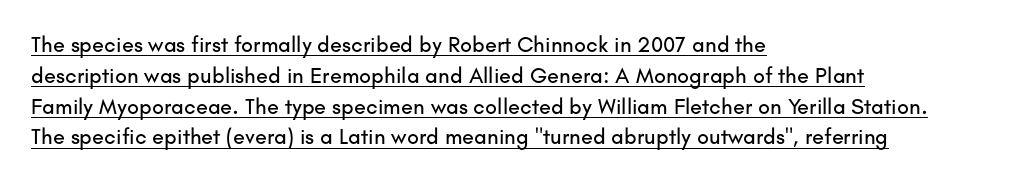
Q: Is the text italic (slanted)? A: No, it is upright.
Q: Is the text underlined? A: Yes.
Q: How is the paragraph aligned? A: Left-aligned.
Q: Is the spacing between letters normal or unusually wide? A: Normal.
Q: Is the spacing between lines tight, normal or loose? A: Normal.
